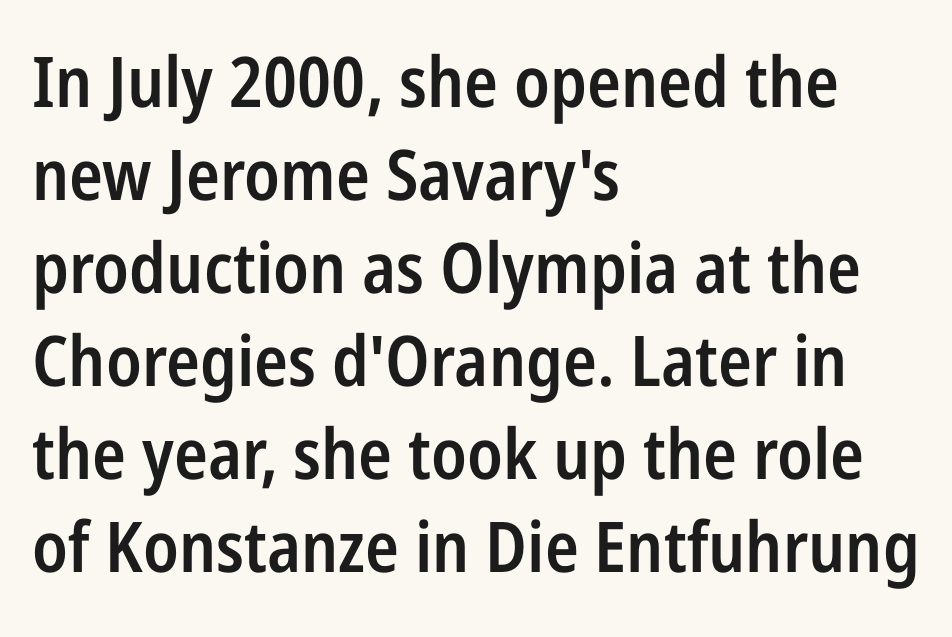
A somewhat darkened texture: the type is semibold rather than bold. Type style note: lacks serifs. Alignment: flush left. It's the straight-up-and-down kind of type.
